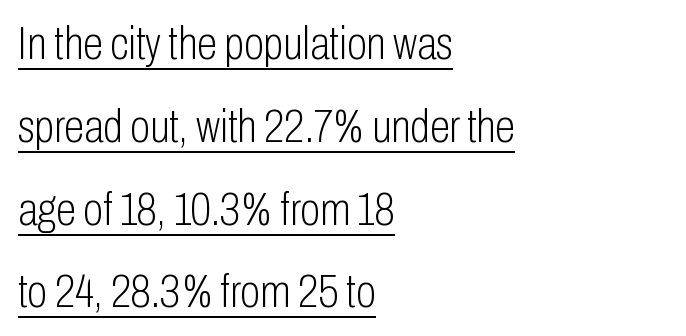
Compared with a typical body face, this is equally light or lighter still. A continuous stroke trails under the words, as in a hyperlink. Every character sits straight up, as roman type does. If you drew a ruler down the left edge, every line would touch it.
